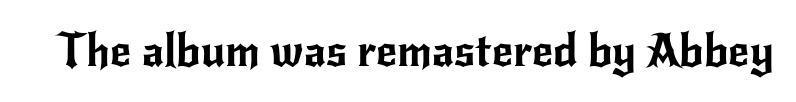
Q: Is the text italic (slanted)? A: No, it is upright.
Q: Is the typeface a serif or a sans-serif typeface? A: Sans-serif.
Q: Is the text underlined? A: No.
Q: Is the spacing between letters normal or unusually wide? A: Normal.
Q: Width (condensed, normal, or wide)? A: Normal.
Q: Stroke contrast? A: Low.
Q: x-height? A: Small.
Q: Monospaced? A: No.
